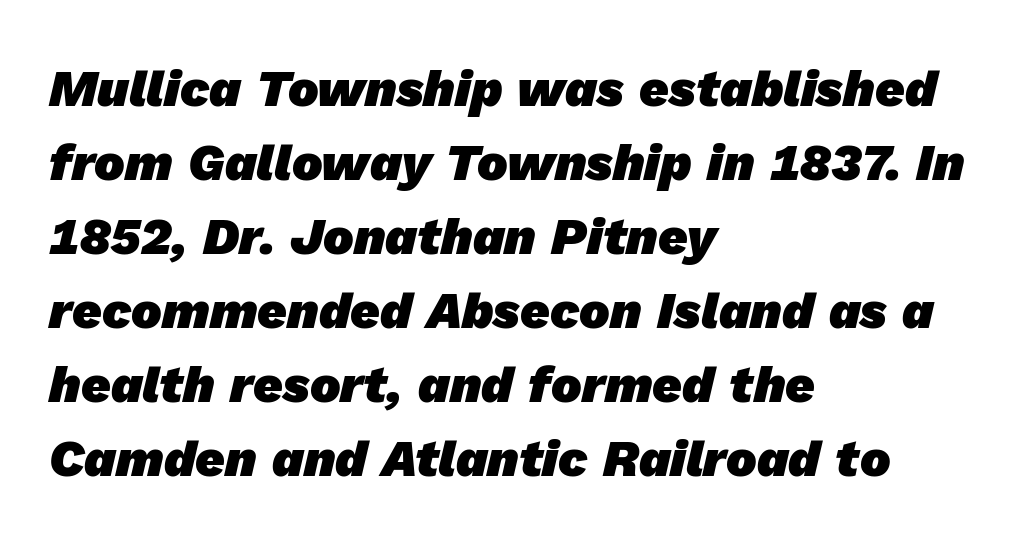
Is the type bold? Yes — the strokes are clearly thick and heavy. Type style note: lacks serifs. The rows are spaced the way most documents space them. The zone under the glyphs is completely vacant. Is the letter spacing exaggerated? No — it looks like the ordinary default.
